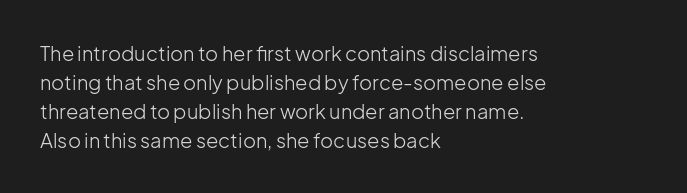
The image shows 20 px text type, upright; set left-aligned, normal line spacing (1.45x), normal letter spacing, not underlined.
